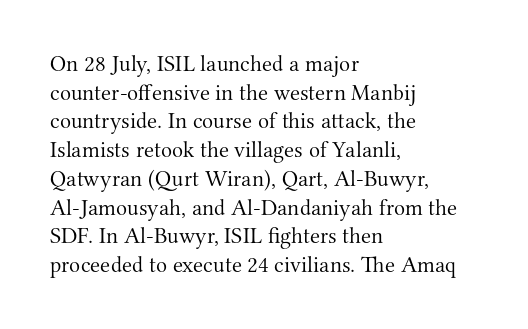
The lines sit at an ordinary, default distance from one another. The text block is weighted toward the left margin, trailing off unevenly rightward. Tracking value appears to be zero — textbook default spacing. Has an underline been added? It has not. Stroke mass is kept to a normal reading level or below.
